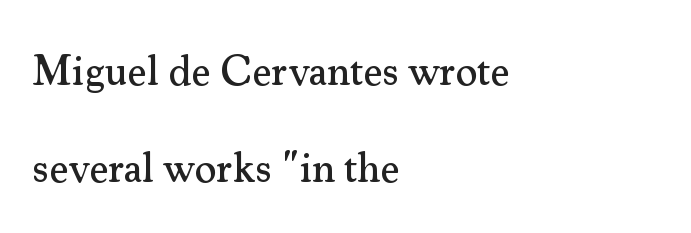
{"serif": "yes", "italic": "no", "width": "normal", "stroke_contrast": "medium", "x_height": "small", "monospaced": "no", "underline": "no", "align": "left", "line_spacing": "loose", "line_spacing_ratio": 2.32, "letter_spacing": "normal", "letter_spacing_em": 0.0, "glyph_px": 42}
